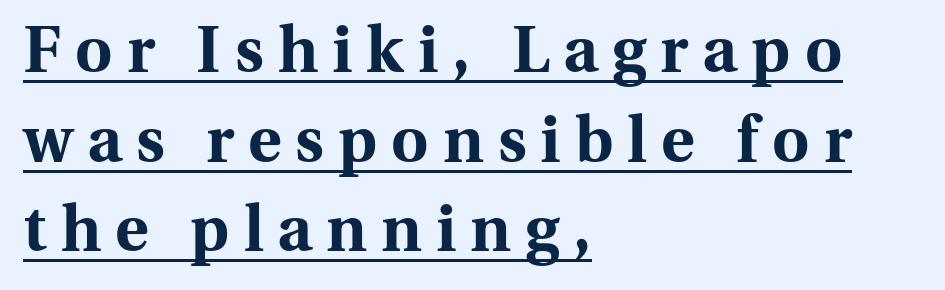
Q: Is the text bold? A: Yes.
Q: Is the text italic (slanted)? A: No, it is upright.
Q: Is the typeface a serif or a sans-serif typeface? A: Serif.
Q: Is the text underlined? A: Yes.
Q: How is the paragraph aligned? A: Left-aligned.
Q: Is the spacing between letters normal or unusually wide? A: Unusually wide.
Q: Is the spacing between lines tight, normal or loose? A: Normal.
Q: Width (condensed, normal, or wide)? A: Normal.
Q: Stroke contrast? A: Medium.
Q: x-height? A: Medium.
Q: Monospaced? A: No.
